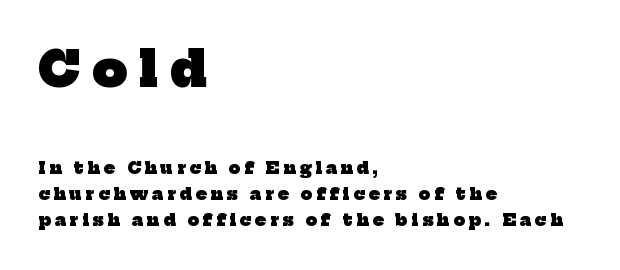
{"serif": "yes", "bold": "yes", "weight": "heavy", "width": "normal", "stroke_contrast": "low", "x_height": "medium", "monospaced": "no", "underline": "no", "align": "left", "line_spacing": "normal", "line_spacing_ratio": 1.64, "letter_spacing": "wide", "letter_spacing_em": 0.25, "larger_block": "first", "size_ratio": 3.06, "glyph_px": 49}
